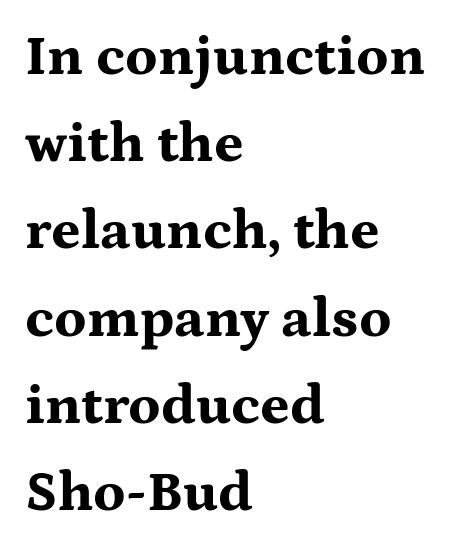
The rendering uses natural spacing where letterforms have individual widths. The letters sit at their default tracking, neither squeezed nor spread. Quick note: not italic, upright. Rows of type keep a routine distance in the vertical direction. Compared with a centered layout, this one pins lines to the left instead. The strip under each line holds only bare page.
